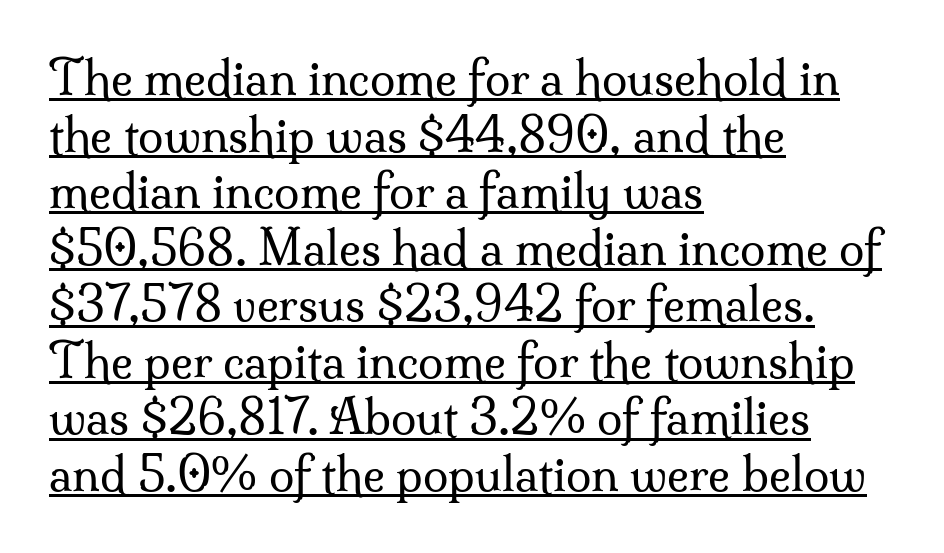
Q: Is the text bold? A: No.
Q: Is the text italic (slanted)? A: No, it is upright.
Q: Is the typeface a serif or a sans-serif typeface? A: Serif.
Q: Is the text underlined? A: Yes.
Q: How is the paragraph aligned? A: Left-aligned.
Q: Is the spacing between letters normal or unusually wide? A: Normal.
Q: Width (condensed, normal, or wide)? A: Normal.
Q: Stroke contrast? A: Medium.
Q: x-height? A: Small.
Q: Monospaced? A: No.
